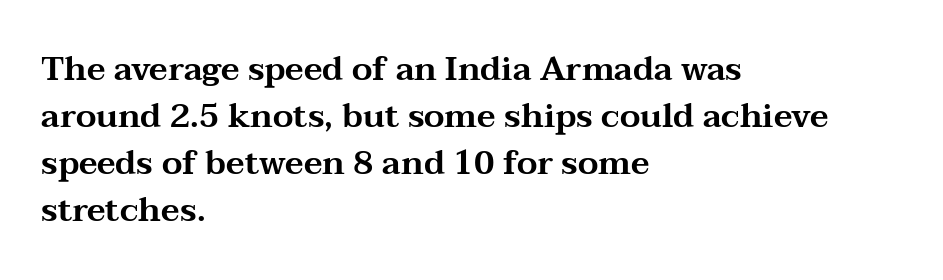
The image shows 33 px wide serif type, upright; set left-aligned, normal line spacing (1.42x), normal letter spacing, not underlined; medium stroke contrast and a medium x-height.
